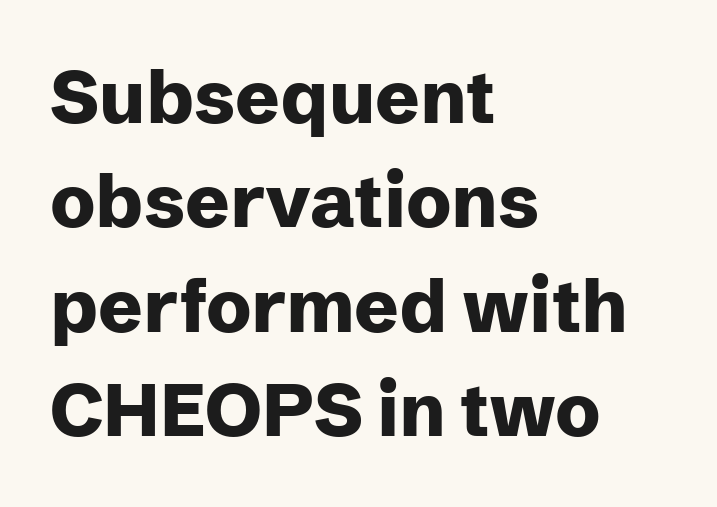
The image shows 74 px heavy sans-serif type, upright; set left-aligned, normal line spacing (1.41x), normal letter spacing, not underlined; low stroke contrast and a medium x-height.
